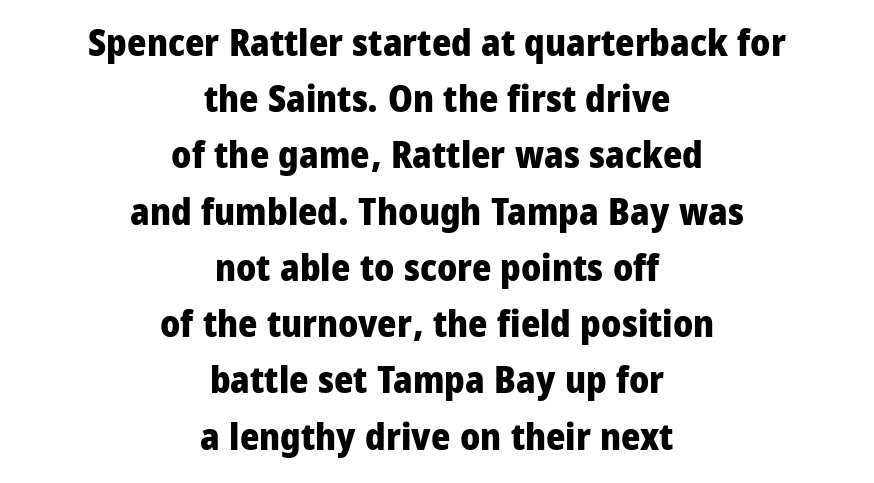
You'd pick this weight for a headline — it's a proper bold. These lines are composed in type without serifs. These lines keep a tight, regular rhythm from letter to letter. Reading down the column, the eye jumps a familiar distance to each next line. Italic? Not at all — the glyphs are vertical. The specimen omits any rule beneath the text block's lines.
